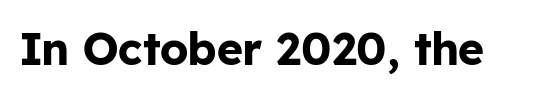
Q: Is the text bold? A: Yes.
Q: Is the text italic (slanted)? A: No, it is upright.
Q: Is the typeface a serif or a sans-serif typeface? A: Sans-serif.
Q: Is the text underlined? A: No.
Q: Is the spacing between letters normal or unusually wide? A: Normal.
Q: Width (condensed, normal, or wide)? A: Normal.
Q: Stroke contrast? A: Low.
Q: x-height? A: Medium.
Q: Monospaced? A: No.
